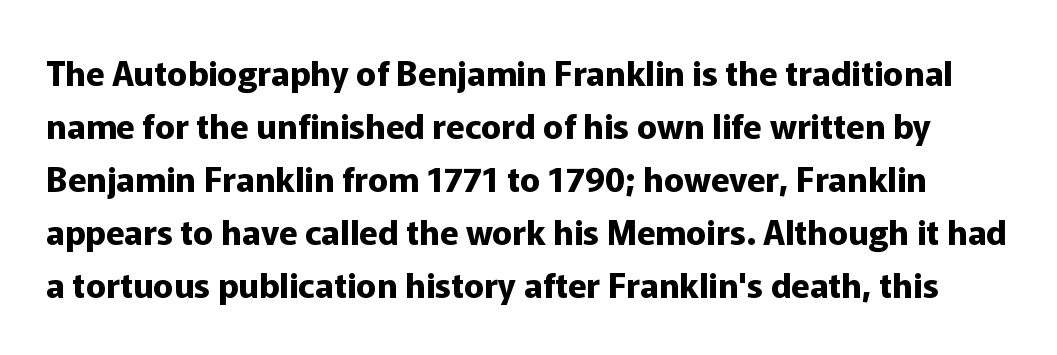
{"serif": "no", "italic": "no", "bold": "yes", "weight": "bold", "width": "normal", "stroke_contrast": "low", "x_height": "medium", "monospaced": "no", "underline": "no", "line_spacing": "normal", "line_spacing_ratio": 1.56, "letter_spacing": "normal", "letter_spacing_em": 0.0, "glyph_px": 34}
